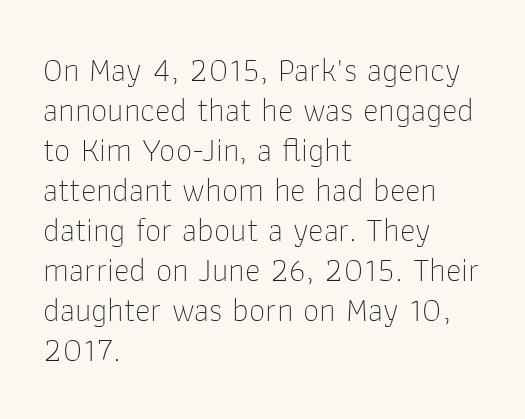
The image shows 33 px thin sans-serif type, upright; set left-aligned, line spacing 1.21x, normal letter spacing, not underlined; low stroke contrast and a medium x-height.
